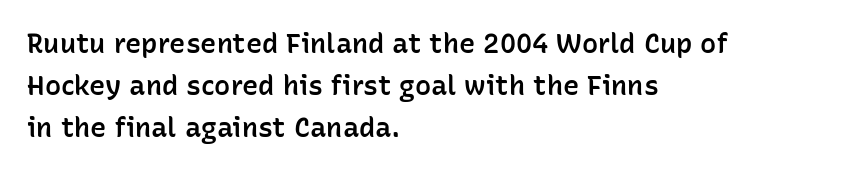
Successive baselines arrive at the customary interval. These lines stack with their left ends in a neat column. Italic? Not at all — the glyphs are vertical. The tracking reads as untouched default to a designer's eye.
